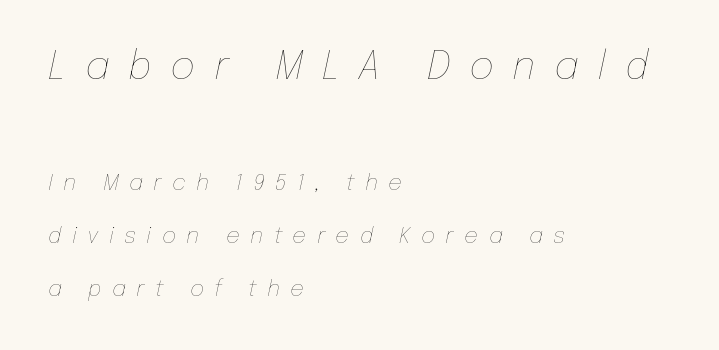
The image shows 39 px thin type, italic (leaning right); set left-aligned, loose line spacing (2.39x), unusually wide letter spacing (+0.47 em), not underlined; the first (top) block is 1.77x larger; low stroke contrast and a medium x-height.
